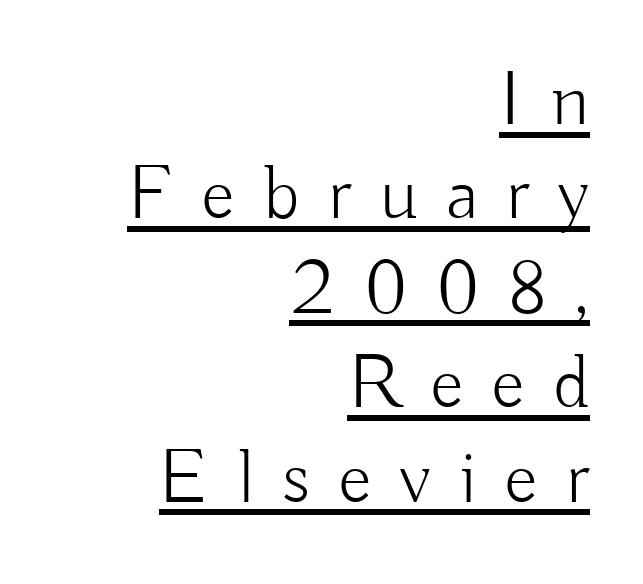
The image shows 78 px light sans-serif type, upright; set right-aligned, line spacing 1.21x, unusually wide letter spacing (+0.36 em), underlined; low stroke contrast and a small x-height.
